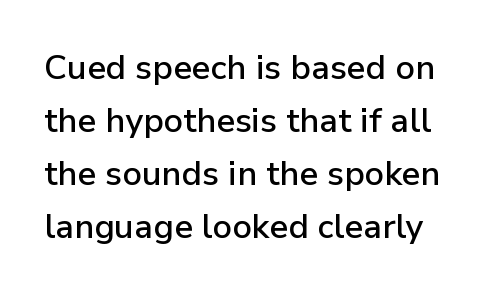
These lines are composed in type without serifs. The rendering uses natural spacing where letterforms have individual widths. Caption: standard tracking, unaltered. The baseline area is clear. Notice how the stems are strictly vertical — no italics here. Vertically, the passage feels balanced, rows spaced as you'd expect.
